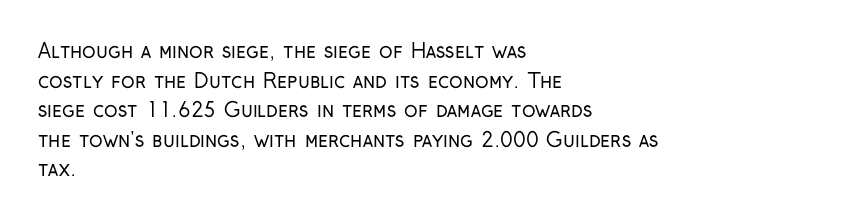
Q: Is the text bold? A: No.
Q: Is the text italic (slanted)? A: No, it is upright.
Q: Is the text underlined? A: No.
Q: How is the paragraph aligned? A: Left-aligned.
Q: Is the spacing between letters normal or unusually wide? A: Normal.
Q: Is the spacing between lines tight, normal or loose? A: Normal.
